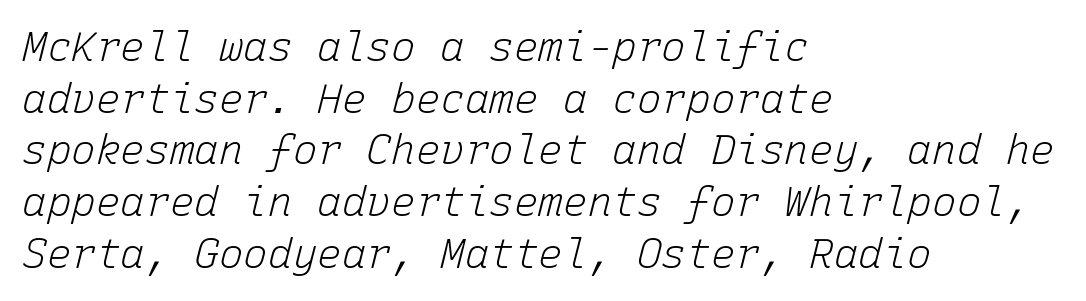
Q: Is the text bold? A: No.
Q: Is the text italic (slanted)? A: Yes, it leans right by about 15 degrees.
Q: Is the text underlined? A: No.
Q: How is the paragraph aligned? A: Left-aligned.
Q: Is the spacing between letters normal or unusually wide? A: Normal.
Q: Is the spacing between lines tight, normal or loose? A: Normal.
Q: Width (condensed, normal, or wide)? A: Normal.
Q: Stroke contrast? A: Low.
Q: x-height? A: Medium.
Q: Monospaced? A: Yes.
